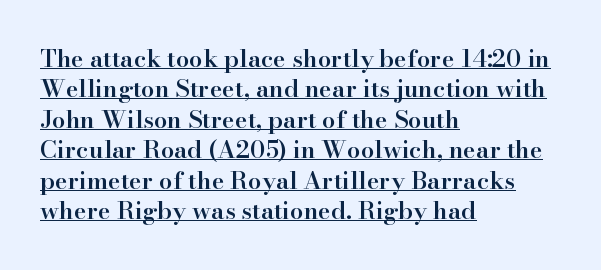
Nope, not italic — everything's standing straight. All the whitespace from short lines collects on the right. Does a line run under the words? Yes, clearly. Spacing between characters is what you'd get straight out of the box. This is the in-between weight designers call semibold or demi. The leading is moderate, giving the passage an even texture.
